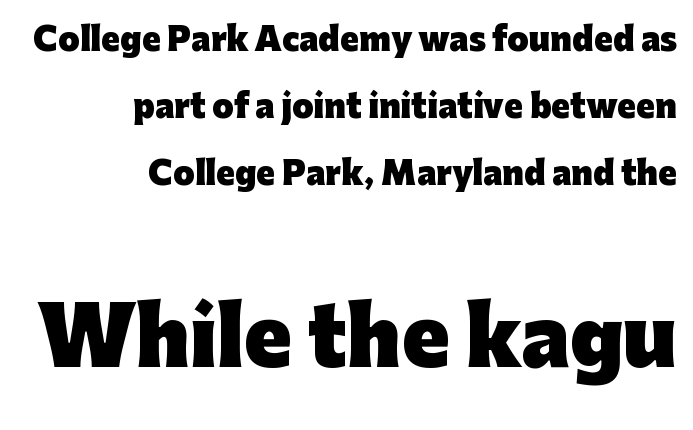
The image shows 78 px heavy sans-serif type, upright; set right-aligned, loose line spacing (2.16x), normal letter spacing, not underlined; the second (bottom) block is 2.52x larger; low stroke contrast and a medium x-height.
